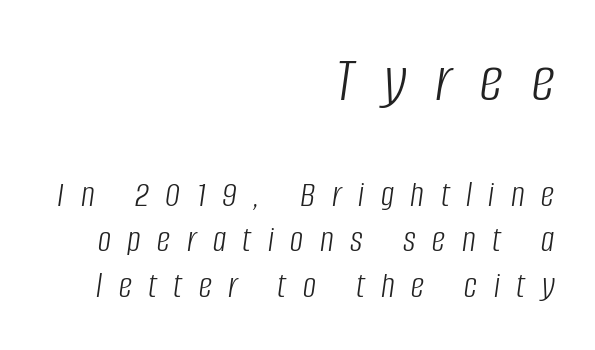
Casual observation: everything's shoved over to the right. Quick note: italic. Think of a printed novel: that variable character pitch is what you see here. The initial chunk of copy outweighs the following chunk in type size. Tracking value appears strongly positive — letters spread wide.
